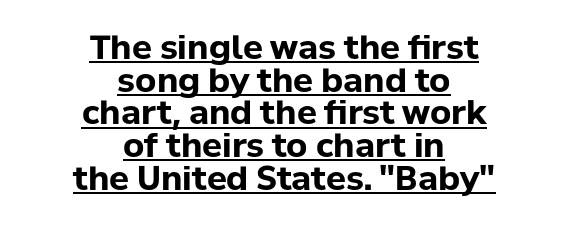
{"serif": "no", "italic": "no", "bold": "yes", "weight": "bold", "width": "normal", "stroke_contrast": "low", "x_height": "medium", "monospaced": "no", "underline": "yes", "align": "center", "line_spacing": "tight", "line_spacing_ratio": 0.99, "letter_spacing": "normal", "letter_spacing_em": 0.0, "glyph_px": 33}
